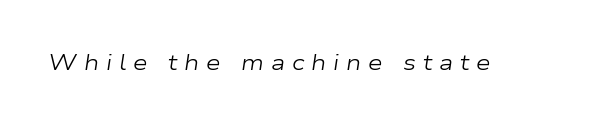
{"italic": "yes", "lean": "right", "slant_degrees": 9, "bold": "no", "underline": "no", "letter_spacing": "wide", "letter_spacing_em": 0.33, "glyph_px": 21}
